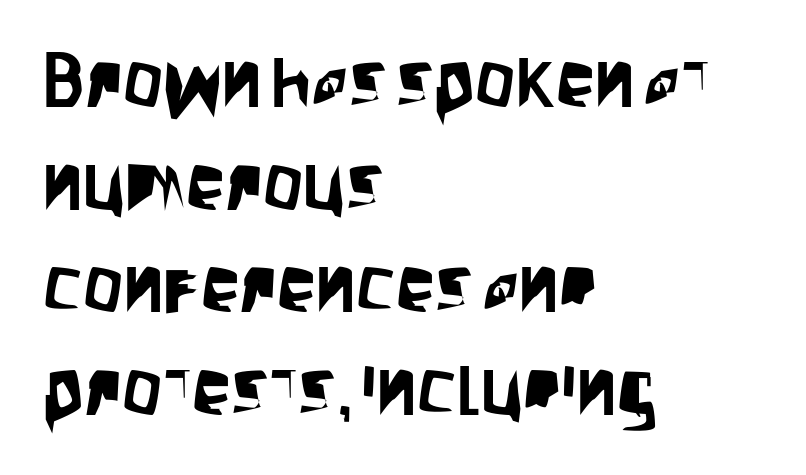
The axis of the letterforms is exactly vertical. No extra tracking has been applied to these lines. Look at the bottom of the vertical strokes: they stop flat, with no serifs. Normally led — the rows are evenly, conventionally spaced. The face used here is proportionally spaced, like ordinary book or web type. The rag falls on the right side of this text block.
